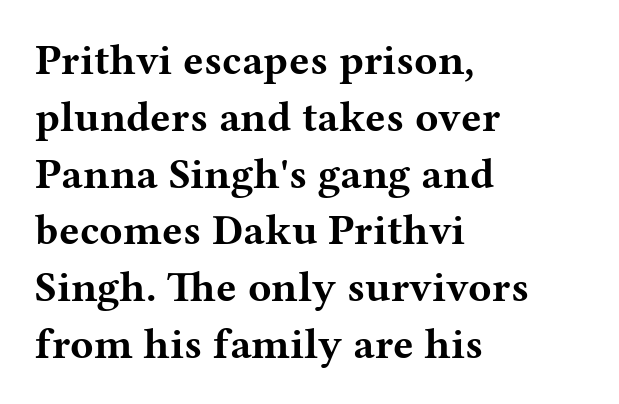
Q: Is the text bold? A: Yes.
Q: Is the text italic (slanted)? A: No, it is upright.
Q: Is the typeface a serif or a sans-serif typeface? A: Serif.
Q: Is the text underlined? A: No.
Q: How is the paragraph aligned? A: Left-aligned.
Q: Is the spacing between letters normal or unusually wide? A: Normal.
Q: Is the spacing between lines tight, normal or loose? A: Normal.
Q: Width (condensed, normal, or wide)? A: Wide.
Q: Stroke contrast? A: Medium.
Q: x-height? A: Medium.
Q: Monospaced? A: No.
